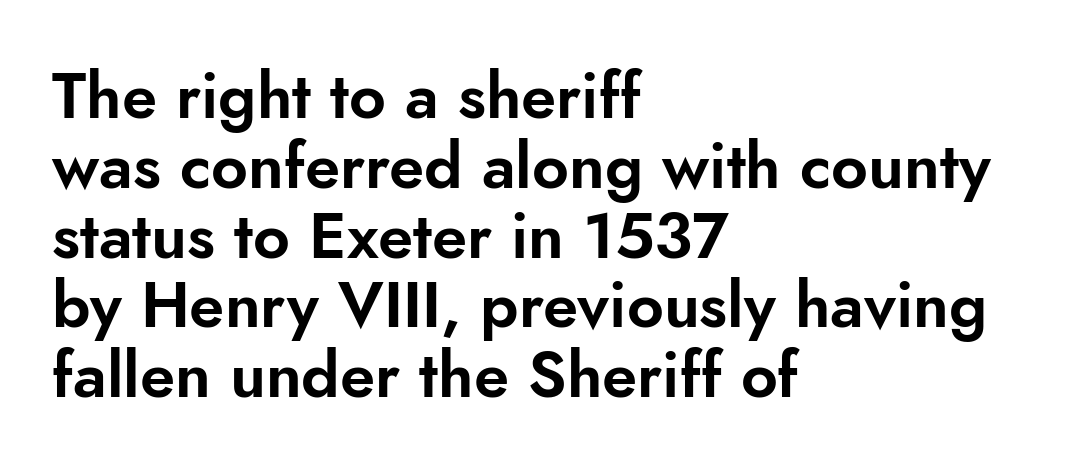
Q: Is the text italic (slanted)? A: No, it is upright.
Q: Is the typeface a serif or a sans-serif typeface? A: Sans-serif.
Q: Is the text underlined? A: No.
Q: How is the paragraph aligned? A: Left-aligned.
Q: Is the spacing between letters normal or unusually wide? A: Normal.
Q: Is the spacing between lines tight, normal or loose? A: Tight.
Q: Width (condensed, normal, or wide)? A: Normal.
Q: Stroke contrast? A: Low.
Q: x-height? A: Small.
Q: Monospaced? A: No.
